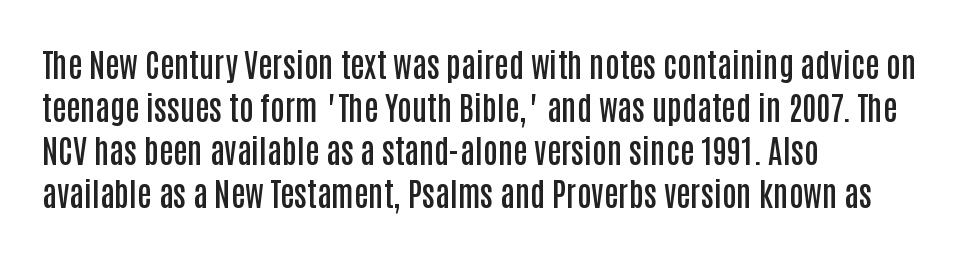
{"serif": "no", "italic": "no", "bold": "semi", "weight": "semibold", "width": "condensed", "stroke_contrast": "low", "x_height": "large", "monospaced": "no", "underline": "no", "align": "left", "line_spacing": "normal", "line_spacing_ratio": 1.34, "letter_spacing": "normal", "letter_spacing_em": 0.0, "glyph_px": 32}
